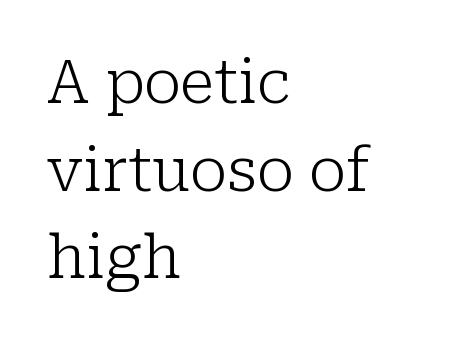
{"serif": "yes", "italic": "no", "bold": "no", "weight": "light", "width": "normal", "stroke_contrast": "low", "x_height": "medium", "monospaced": "no", "underline": "no", "align": "left", "line_spacing": "normal", "line_spacing_ratio": 1.46, "letter_spacing": "normal", "letter_spacing_em": 0.0, "glyph_px": 60}
